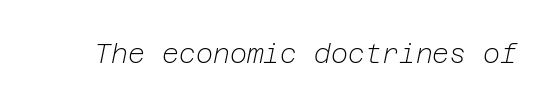
Caption: standard tracking, unaltered. Italic: yes, the glyphs are oblique. Ink coverage per letter is moderate at most. No word sits above an underline.
